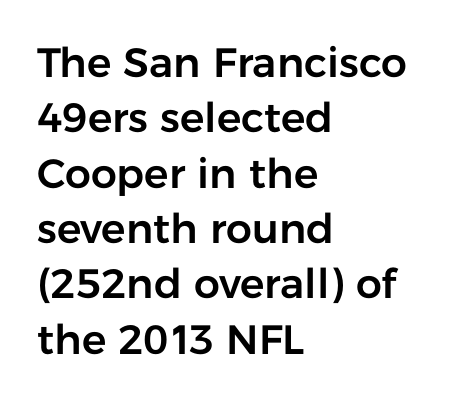
The image shows 41 px sans-serif type, upright; set left-aligned, normal line spacing (1.35x), normal letter spacing, not underlined; low stroke contrast and a medium x-height.
